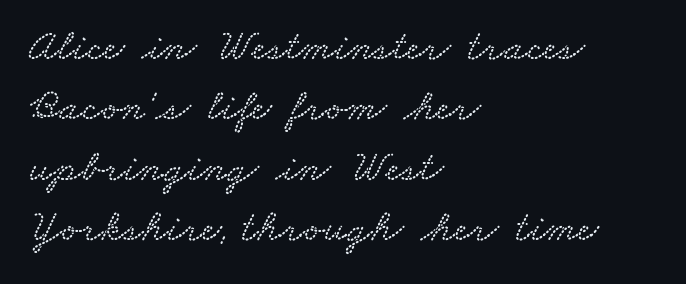
Q: Is the text underlined? A: No.
Q: How is the paragraph aligned? A: Left-aligned.
Q: Is the spacing between letters normal or unusually wide? A: Normal.
Q: Is the spacing between lines tight, normal or loose? A: Normal.
Q: Width (condensed, normal, or wide)? A: Wide.
Q: Stroke contrast? A: Low.
Q: x-height? A: Small.
Q: Monospaced? A: No.
